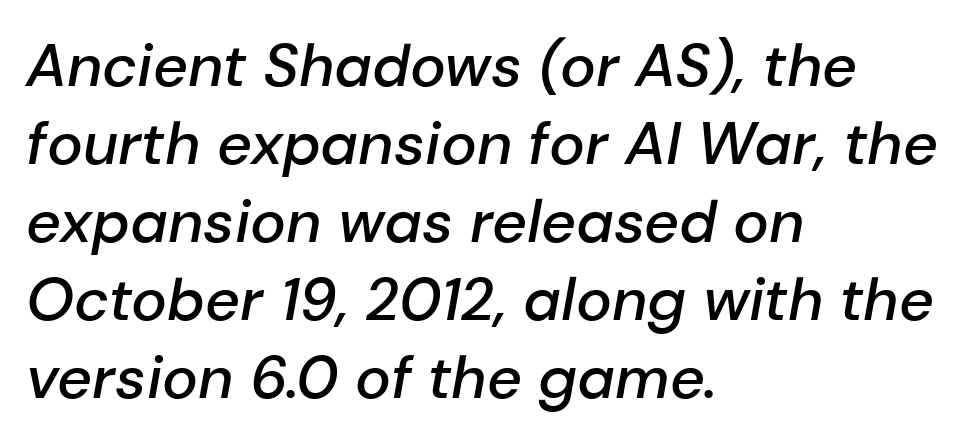
Does the copy run flush right? No — it runs flush left. A normal amount of white space separates one row of letters from the next. No word sits above an underline. Think of a printed novel: that variable character pitch is what you see here.
